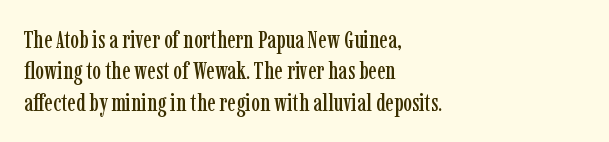
The image shows 25 px text type, upright; set left-aligned, normal line spacing (1.26x), normal letter spacing, not underlined.
